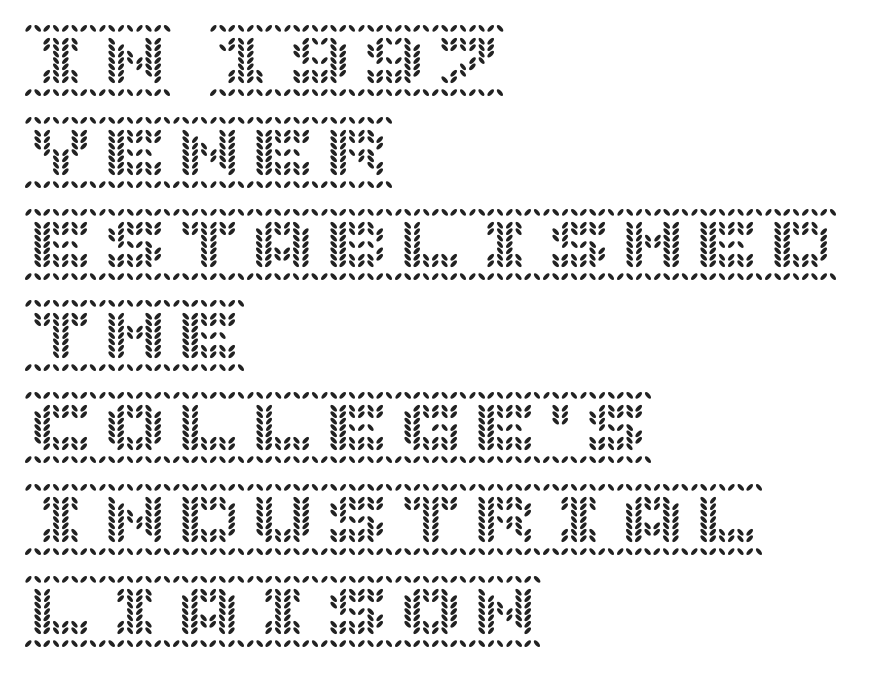
The specimen omits any rule beneath the text block's lines. No italicization has been applied; the sample stays upright. If you drew a ruler down the left edge, every line would touch it. Compared with typical body copy, the letter spacing here is the same.
